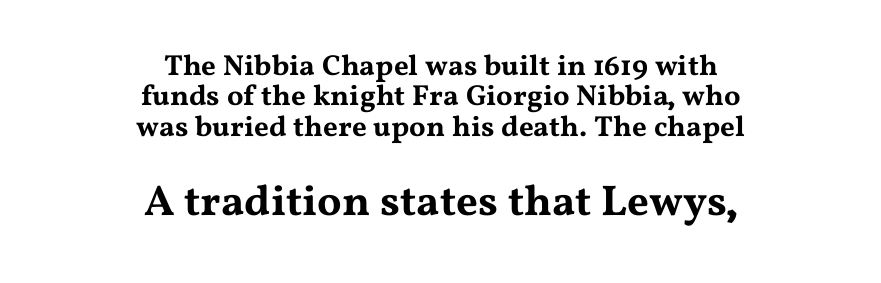
Q: Is the text italic (slanted)? A: No, it is upright.
Q: Is the typeface a serif or a sans-serif typeface? A: Serif.
Q: Is the text underlined? A: No.
Q: How is the paragraph aligned? A: Centered.
Q: Is the spacing between letters normal or unusually wide? A: Normal.
Q: Is the spacing between lines tight, normal or loose? A: Tight.
Q: Which block of text is set in a larger size, the first (top) or the second (bottom)? A: The second (bottom) one.
Q: Width (condensed, normal, or wide)? A: Wide.
Q: Stroke contrast? A: Medium.
Q: x-height? A: Medium.
Q: Monospaced? A: No.
